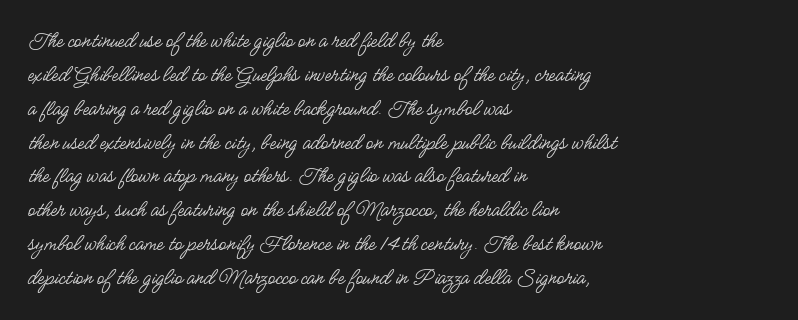
{"bold": "no", "underline": "no", "align": "left", "line_spacing": "normal", "line_spacing_ratio": 1.41, "letter_spacing": "normal", "letter_spacing_em": 0.0, "glyph_px": 24}
